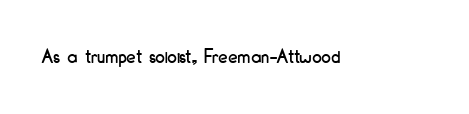
Q: Is the text italic (slanted)? A: No, it is upright.
Q: Is the text underlined? A: No.
Q: Is the spacing between letters normal or unusually wide? A: Normal.
